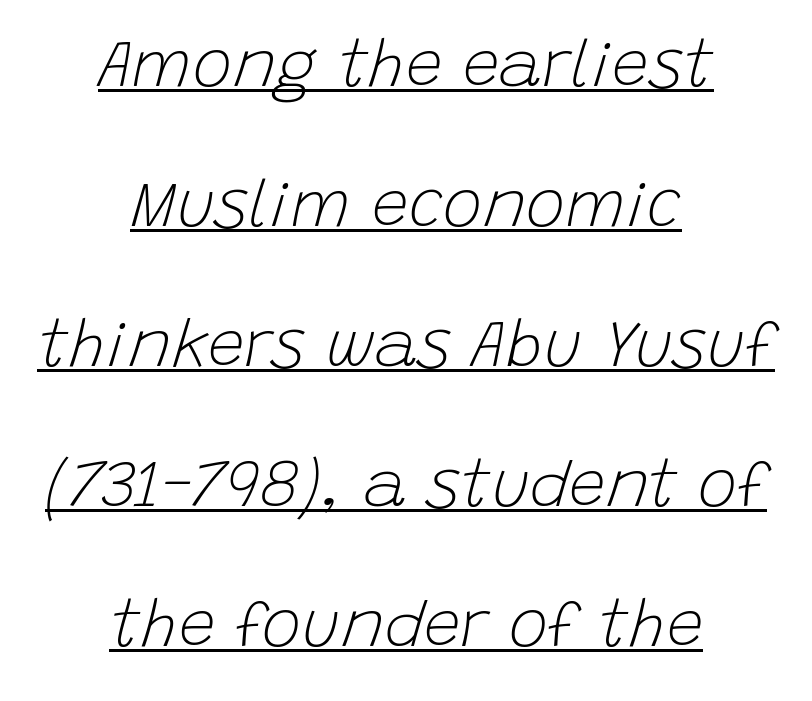
{"italic": "yes", "lean": "right", "slant_degrees": 15, "bold": "no", "weight": "light", "width": "normal", "stroke_contrast": "low", "x_height": "large", "monospaced": "no", "underline": "yes", "align": "center", "line_spacing": "loose", "line_spacing_ratio": 2.12, "letter_spacing": "normal", "letter_spacing_em": 0.0, "glyph_px": 66}
